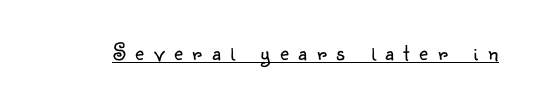
A typesetter would mark this as roman, not italic. Caption: lettering with a line underneath. The face used here is rendered with a markedly widened letterfit. Weight class: somewhere from thin through regular.
